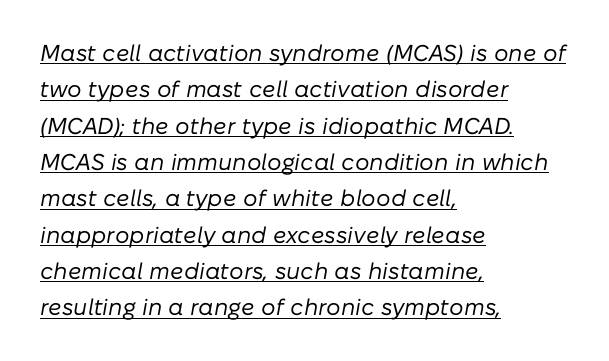
{"italic": "yes", "lean": "right", "slant_degrees": 10, "bold": "no", "underline": "yes", "align": "left", "line_spacing": "normal", "line_spacing_ratio": 1.58, "letter_spacing": "normal", "letter_spacing_em": 0.0, "glyph_px": 23}
